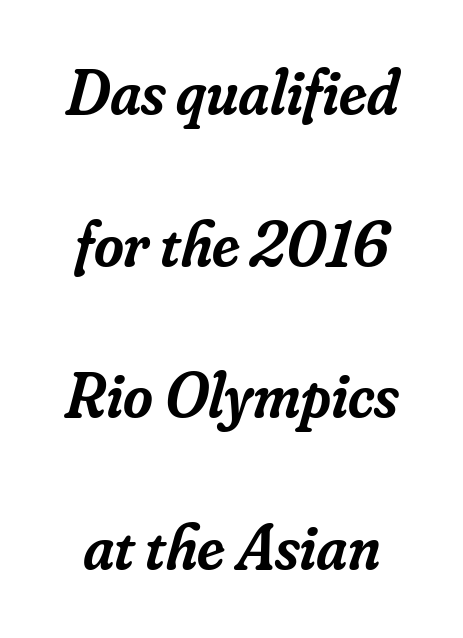
This is serif lettering, the kind often seen in printed books. Words float on clear page, feet unadorned. These words are printed semibold, heavier than regular yet not bold. In terms of leading, this rendering errs on the spacious side. Observe the ordinary spacing: letters are neighbours, not strangers.
